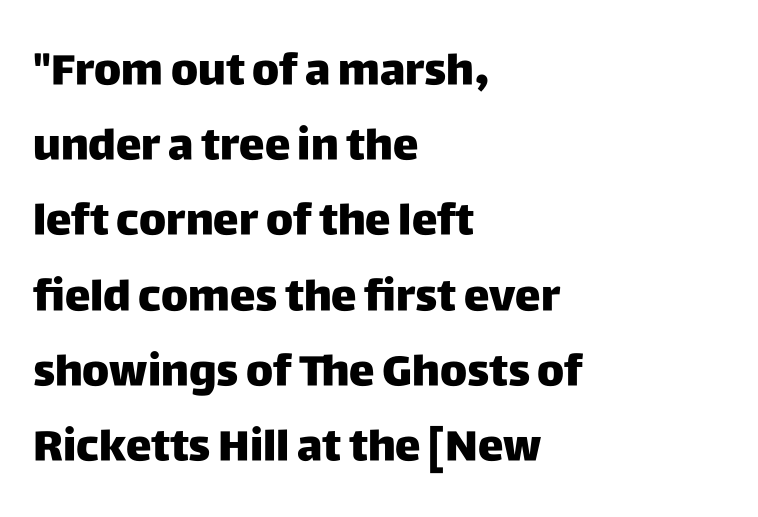
The image shows 43 px sans-serif type, upright; set left-aligned, line spacing 1.75x, normal letter spacing, not underlined; low stroke contrast and a large x-height.
